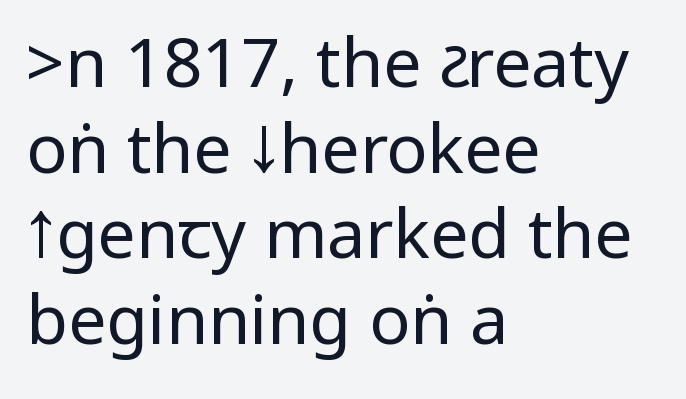
Default kerning and tracking; the words read as compact shapes. Each line starts at the same left margin while the right side varies. The passage shown stacks its lines at a standard gap. When letters stand straight like this, we call the style roman or upright. The zone under the glyphs is completely vacant.
